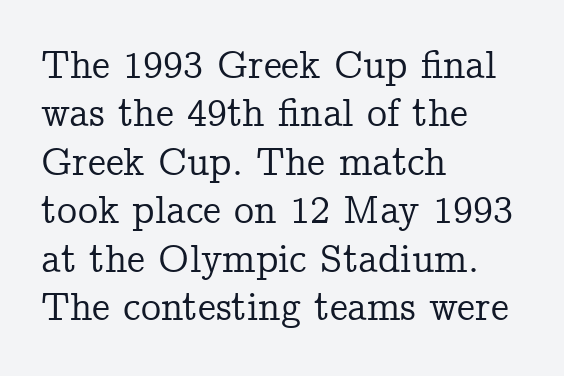
{"serif": "yes", "italic": "no", "width": "normal", "stroke_contrast": "low", "x_height": "medium", "monospaced": "no", "underline": "no", "align": "left", "line_spacing_ratio": 1.21, "letter_spacing": "normal", "letter_spacing_em": 0.0, "glyph_px": 40}
